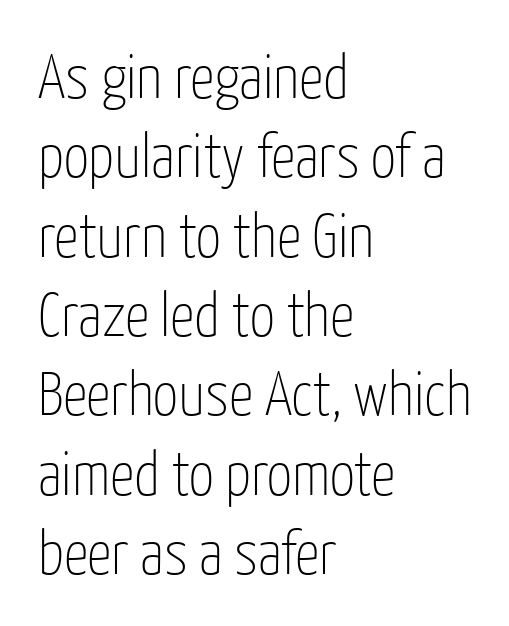
A typesetter would call this leading conventional body-copy spacing. Do the characters align in a grid? No, the font is proportional. Compared with a typical body face, this is equally light or lighter still. The ragged edge is on the right, which tells us the setting is flush left.
